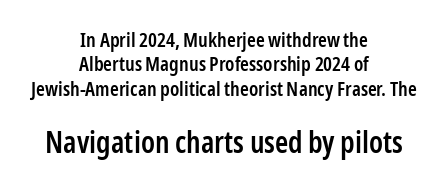
{"serif": "no", "italic": "no", "bold": "semi", "weight": "semibold", "width": "condensed", "stroke_contrast": "low", "x_height": "medium", "monospaced": "no", "underline": "no", "align": "center", "line_spacing_ratio": 1.22, "letter_spacing": "normal", "letter_spacing_em": 0.0, "larger_block": "second", "size_ratio": 1.5, "glyph_px": 30}
